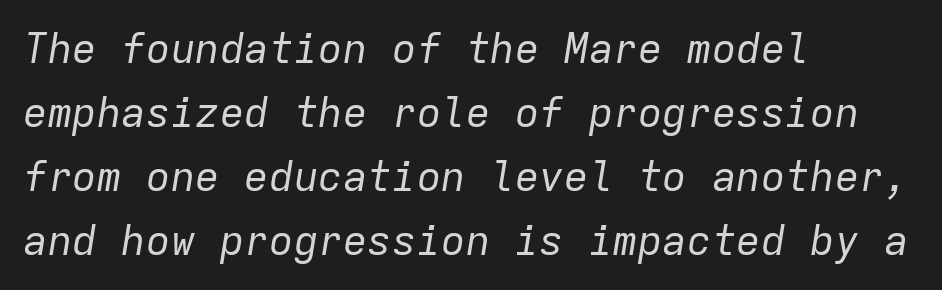
This sample uses plain, unmodified letter spacing. If you drew a ruler down the left edge, every line would touch it. These lines are rendered in a fixed-pitch font. Nothing heavy about these letters — not bold at all. Does the leading feel generous? No, just average. The foot of each line stays bare and open.
